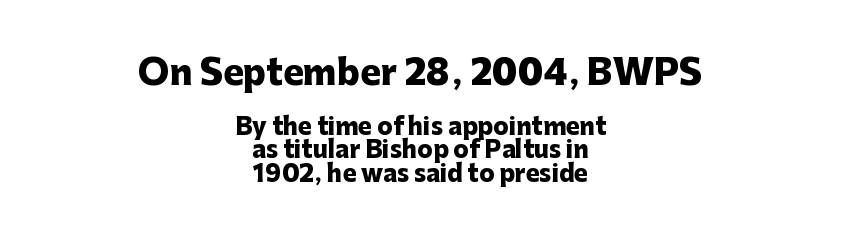
Q: Is the text bold? A: Yes.
Q: Is the text italic (slanted)? A: No, it is upright.
Q: Is the typeface a serif or a sans-serif typeface? A: Sans-serif.
Q: Is the text underlined? A: No.
Q: How is the paragraph aligned? A: Centered.
Q: Is the spacing between letters normal or unusually wide? A: Normal.
Q: Is the spacing between lines tight, normal or loose? A: Tight.
Q: Which block of text is set in a larger size, the first (top) or the second (bottom)? A: The first (top) one.
Q: Width (condensed, normal, or wide)? A: Normal.
Q: Stroke contrast? A: Low.
Q: x-height? A: Medium.
Q: Monospaced? A: No.
